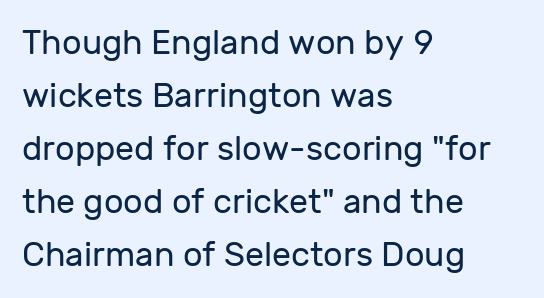
Vertical stems look standard width or narrower in stroke. Is this a sans? Yes — the strokes have no serifs. This sample uses plain, unmodified letter spacing. Horizontally, the lines are justified to the leading edge only.
